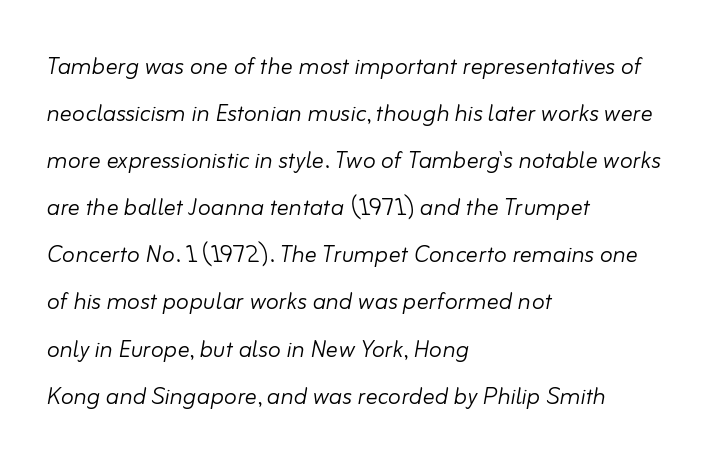
The image shows 30 px light type, italic (leaning right); set left-aligned, normal line spacing (1.57x), normal letter spacing, not underlined; low stroke contrast and a small x-height.
